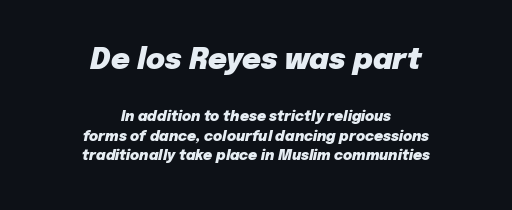
Q: Is the text bold? A: Yes.
Q: Is the text italic (slanted)? A: Yes, it leans right by about 12 degrees.
Q: Is the text underlined? A: No.
Q: How is the paragraph aligned? A: Centered.
Q: Is the spacing between letters normal or unusually wide? A: Normal.
Q: Is the spacing between lines tight, normal or loose? A: Normal.
Q: Which block of text is set in a larger size, the first (top) or the second (bottom)? A: The first (top) one.
Q: Width (condensed, normal, or wide)? A: Normal.
Q: Stroke contrast? A: Low.
Q: x-height? A: Medium.
Q: Monospaced? A: No.
